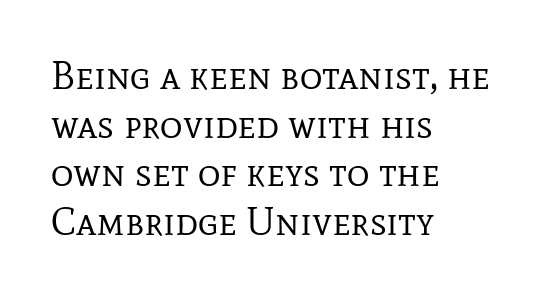
Interline gaps are of average width in this sample. Notice how the stems are strictly vertical — no italics here. Observe the ordinary spacing: letters are neighbours, not strangers. Any mark beneath the type? The region is blank.
